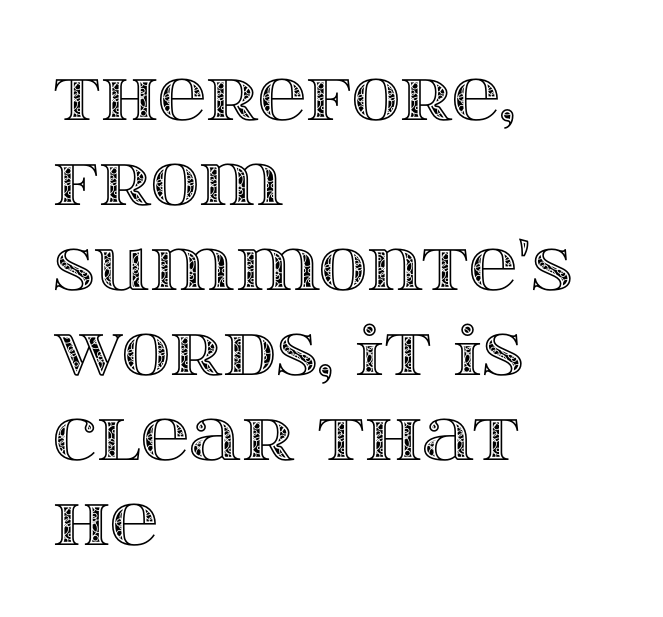
{"italic": "no", "width": "wide", "x_height": "large", "monospaced": "no", "underline": "no", "align": "left", "line_spacing": "normal", "line_spacing_ratio": 1.27, "letter_spacing": "normal", "letter_spacing_em": 0.0, "glyph_px": 67}
